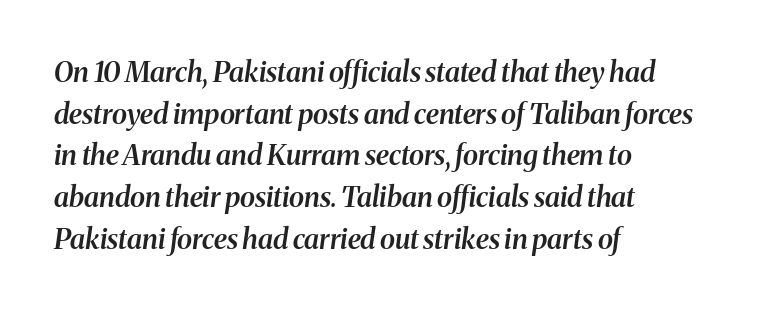
Between one letter and the next there's only the usual sliver of space. The strokes are fattened partway — semibold, not bold. Each letter keeps its own natural width here, so spacing adapts to shape. This rendering features lettering with no underline. If you drew a line through each stem, it would be angled. Summary of vertical rhythm: regular, with standard interline spacing.
